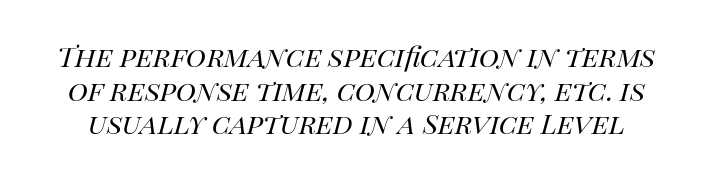
Q: Is the text bold? A: No.
Q: Is the text italic (slanted)? A: Yes, it leans right by about 14 degrees.
Q: Is the text underlined? A: No.
Q: Is the spacing between letters normal or unusually wide? A: Normal.
Q: Is the spacing between lines tight, normal or loose? A: Tight.
Q: Width (condensed, normal, or wide)? A: Normal.
Q: Stroke contrast? A: High.
Q: x-height? A: Large.
Q: Monospaced? A: No.
